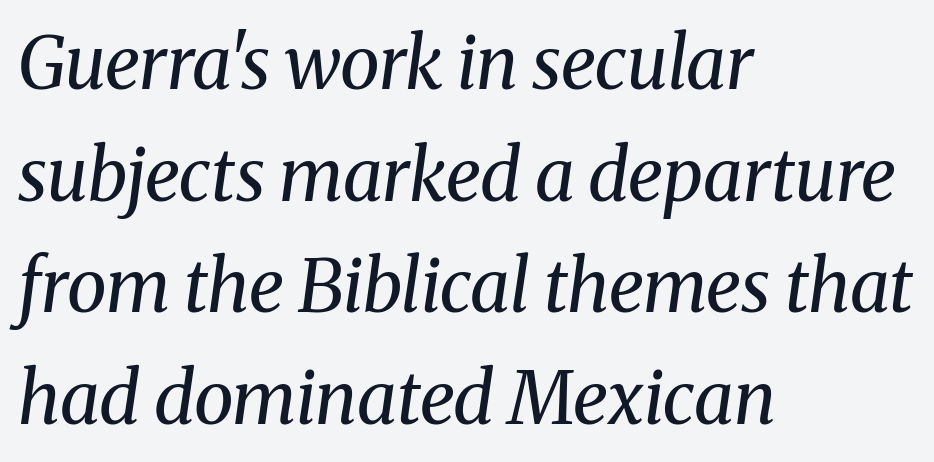
Q: Is the text bold? A: No.
Q: Is the text italic (slanted)? A: Yes, it leans right by about 8 degrees.
Q: Is the typeface a serif or a sans-serif typeface? A: Serif.
Q: Is the text underlined? A: No.
Q: How is the paragraph aligned? A: Left-aligned.
Q: Is the spacing between letters normal or unusually wide? A: Normal.
Q: Is the spacing between lines tight, normal or loose? A: Normal.
Q: Width (condensed, normal, or wide)? A: Normal.
Q: Stroke contrast? A: Medium.
Q: x-height? A: Medium.
Q: Monospaced? A: No.
